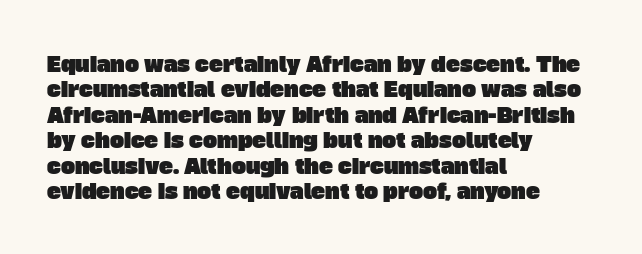
The gaps between neighbouring characters are ordinary and unremarkable. Anything drawn beneath the words? Only blank space. The rendering anchors every line to the left-hand side.
